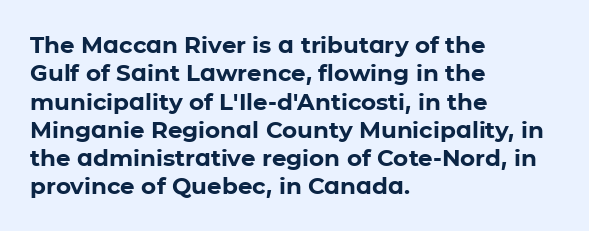
Q: Is the text bold? A: Yes.
Q: Is the text italic (slanted)? A: No, it is upright.
Q: Is the text underlined? A: No.
Q: How is the paragraph aligned? A: Left-aligned.
Q: Is the spacing between letters normal or unusually wide? A: Normal.
